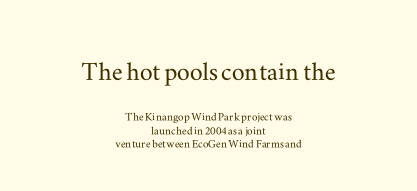
{"serif": "yes", "italic": "no", "width": "wide", "stroke_contrast": "medium", "x_height": "small", "monospaced": "no", "underline": "no", "align": "center", "line_spacing": "tight", "line_spacing_ratio": 0.98, "letter_spacing": "normal", "letter_spacing_em": 0.0, "larger_block": "first", "size_ratio": 2.29, "glyph_px": 32}
